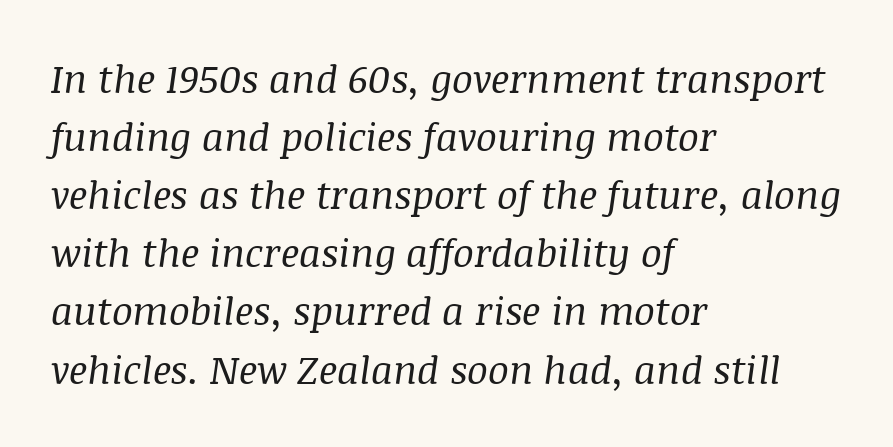
Q: Is the text bold? A: No.
Q: Is the text italic (slanted)? A: Yes, it leans right by about 8 degrees.
Q: Is the typeface a serif or a sans-serif typeface? A: Serif.
Q: Is the text underlined? A: No.
Q: How is the paragraph aligned? A: Left-aligned.
Q: Is the spacing between letters normal or unusually wide? A: Normal.
Q: Is the spacing between lines tight, normal or loose? A: Normal.
Q: Width (condensed, normal, or wide)? A: Normal.
Q: Stroke contrast? A: Medium.
Q: x-height? A: Large.
Q: Monospaced? A: No.
